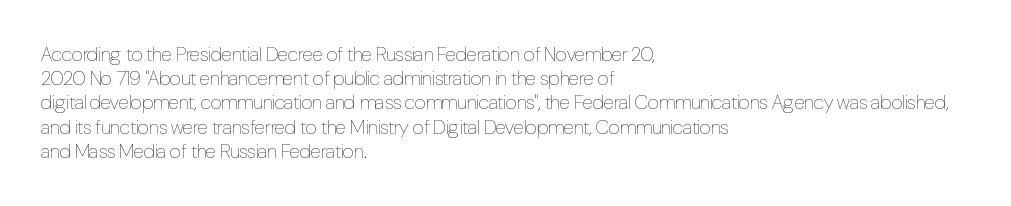
{"italic": "no", "bold": "no", "underline": "no", "align": "left", "line_spacing_ratio": 1.21, "letter_spacing": "normal", "letter_spacing_em": 0.0, "glyph_px": 20}
